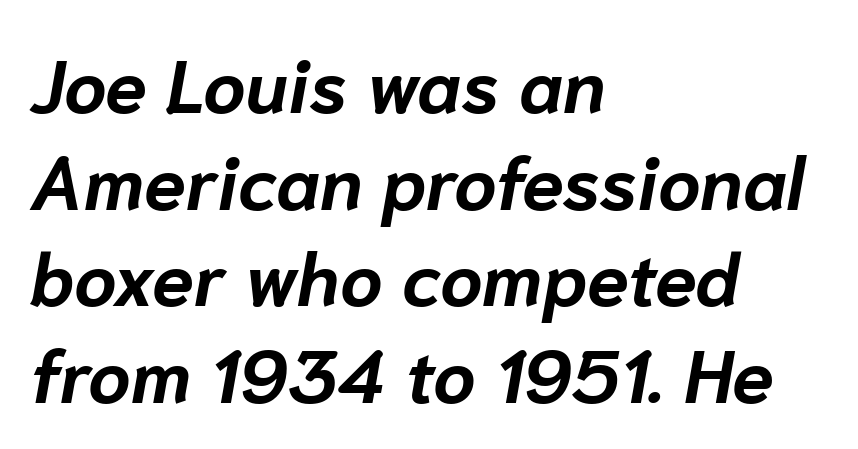
The image shows 75 px bold type, italic (leaning right); set left-aligned, normal line spacing (1.29x), normal letter spacing, not underlined; low stroke contrast and a medium x-height.
